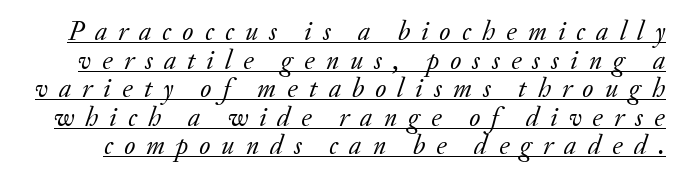
Words appear elongated and porous because spacing is wide. Is the stroke heavy? The answer is a plain regular-or-lighter. These lines huddle together more closely than default settings would place them. The words here are underlined.
